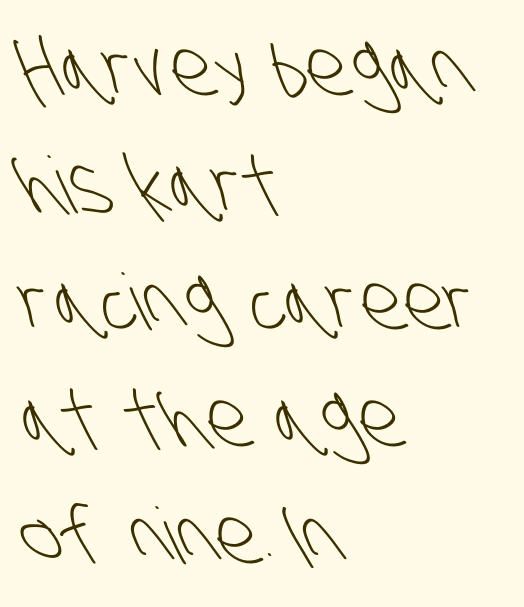
One-word summary of the alignment: left. Is this a fixed-width face? No — the glyphs have proportional, varying widths. The rendering shows plain stroke endings on the letterforms — a sans-serif design. The weight would be labelled regular, book, light, or lighter still. The passage shown stacks its lines at a standard gap. Nobody drew a line under any word here.
